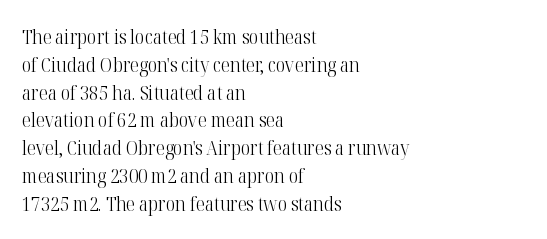
{"italic": "no", "bold": "no", "underline": "no", "align": "left", "line_spacing": "normal", "line_spacing_ratio": 1.39, "letter_spacing": "normal", "letter_spacing_em": 0.0, "glyph_px": 20}
